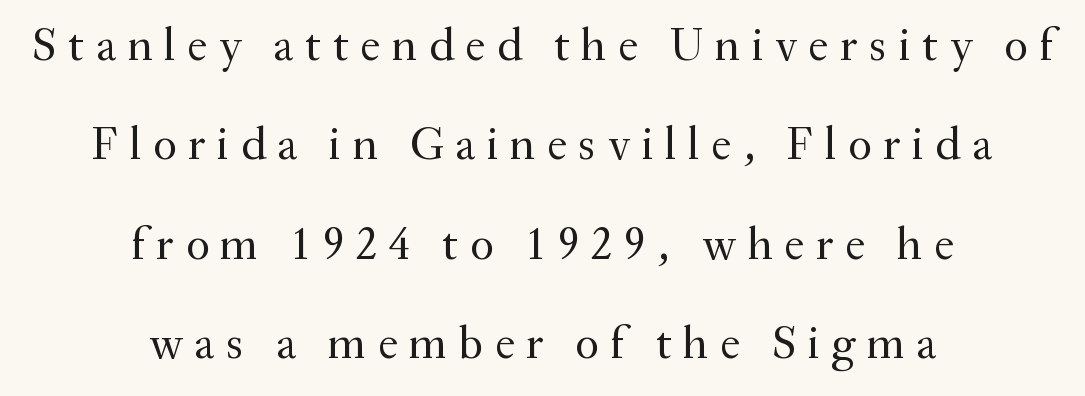
The image shows 46 px regular-weight serif type, upright; set centered, loose line spacing (2.16x), unusually wide letter spacing (+0.25 em), not underlined; medium stroke contrast and a small x-height.
